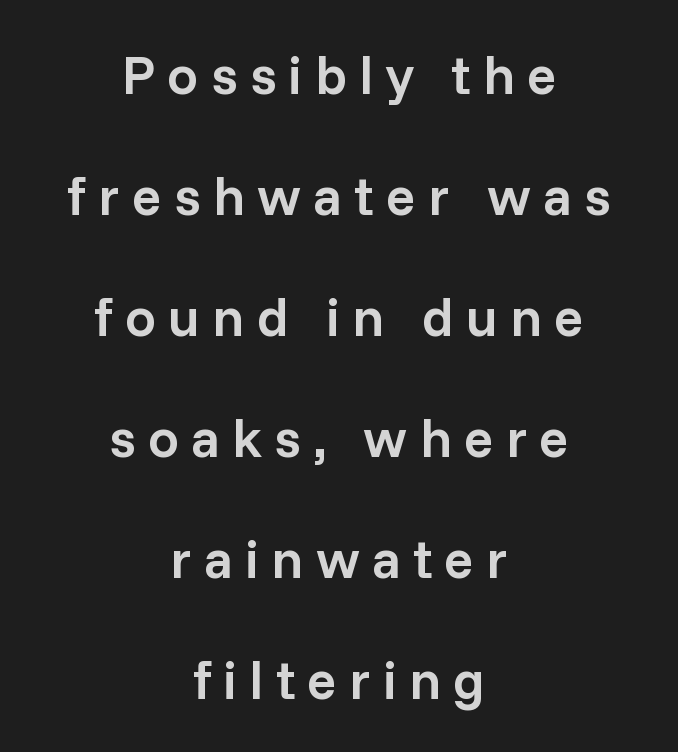
Q: Is the text bold? A: Semi-bold.
Q: Is the text italic (slanted)? A: No, it is upright.
Q: Is the typeface a serif or a sans-serif typeface? A: Sans-serif.
Q: Is the text underlined? A: No.
Q: How is the paragraph aligned? A: Centered.
Q: Is the spacing between letters normal or unusually wide? A: Unusually wide.
Q: Is the spacing between lines tight, normal or loose? A: Loose.
Q: Width (condensed, normal, or wide)? A: Normal.
Q: Stroke contrast? A: Low.
Q: x-height? A: Medium.
Q: Monospaced? A: No.
